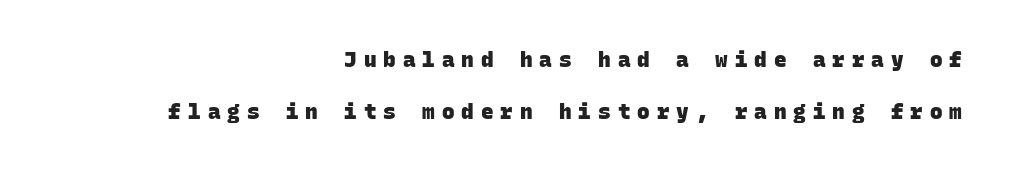
{"bold": "yes", "underline": "no", "align": "right", "line_spacing": "loose", "line_spacing_ratio": 2.5, "letter_spacing": "wide", "letter_spacing_em": 0.33, "glyph_px": 21}
